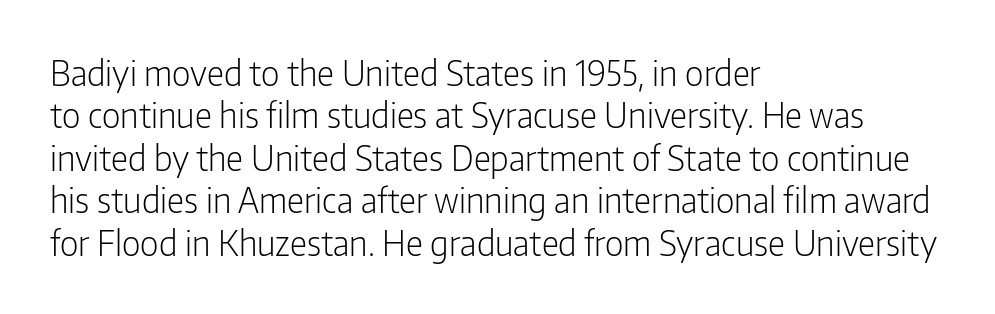
{"serif": "no", "italic": "no", "bold": "no", "weight": "light", "width": "condensed", "stroke_contrast": "low", "x_height": "medium", "monospaced": "no", "underline": "no", "align": "left", "line_spacing": "normal", "line_spacing_ratio": 1.25, "letter_spacing": "normal", "letter_spacing_em": 0.0, "glyph_px": 34}
